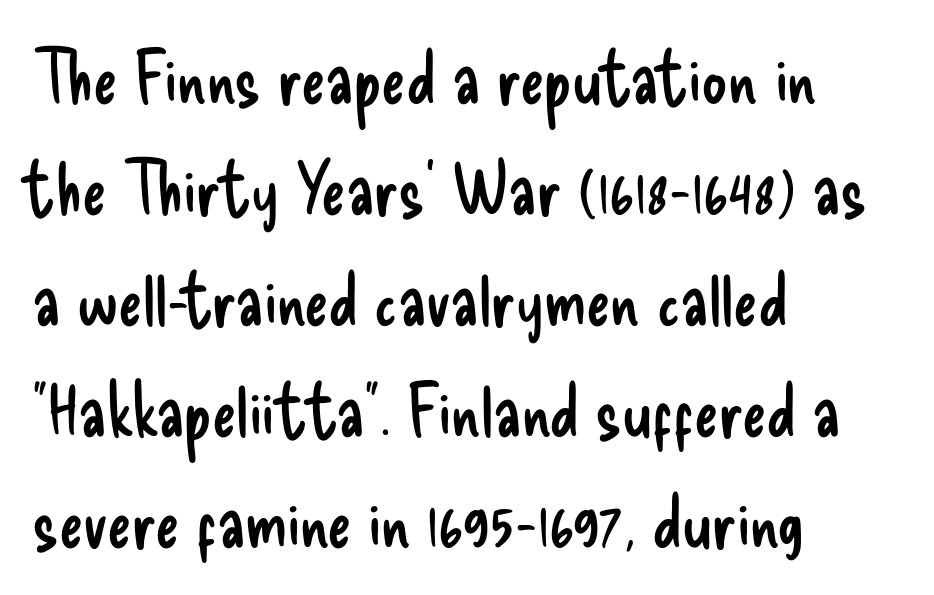
Q: Is the text bold? A: No.
Q: Is the text italic (slanted)? A: No, it is upright.
Q: Is the typeface a serif or a sans-serif typeface? A: Sans-serif.
Q: Is the text underlined? A: No.
Q: How is the paragraph aligned? A: Left-aligned.
Q: Is the spacing between letters normal or unusually wide? A: Normal.
Q: Is the spacing between lines tight, normal or loose? A: Normal.
Q: Width (condensed, normal, or wide)? A: Condensed.
Q: Stroke contrast? A: Low.
Q: x-height? A: Small.
Q: Monospaced? A: No.
